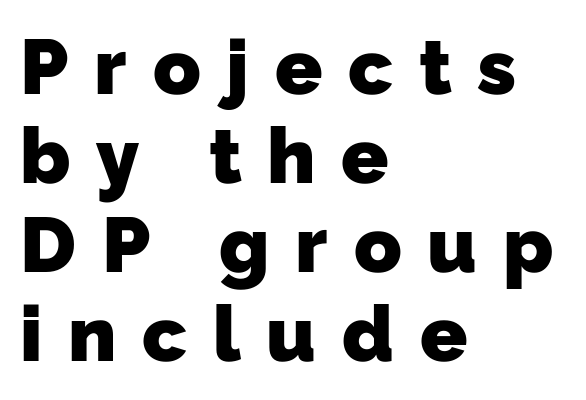
The text block is weighted toward the left margin, trailing off unevenly rightward. The tracking reads as deliberately expanded to a designer's eye. The rendering uses natural spacing where letterforms have individual widths. You'd pick this weight for a headline — it's a proper bold. The block of text is dense from top to bottom, with scant space between rows.
